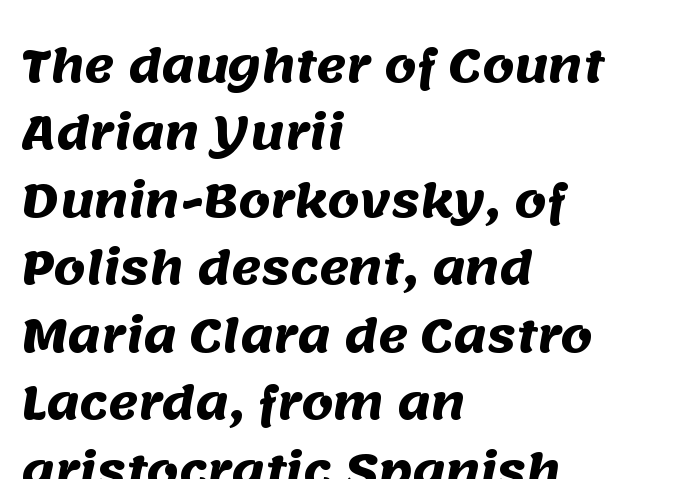
The image shows 45 px heavy sans-serif type; set left-aligned, normal line spacing (1.5x), normal letter spacing, not underlined; medium stroke contrast and a large x-height.
